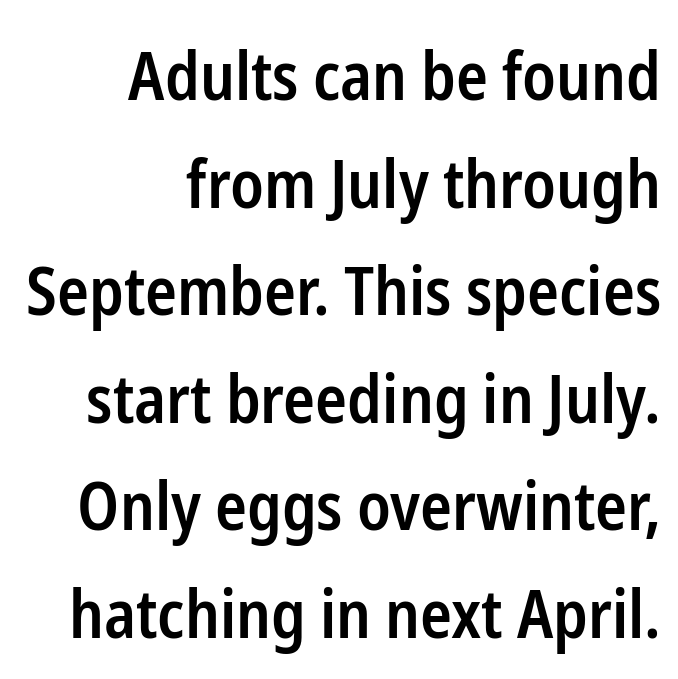
Reading down the block, your eye finds every line finishing at a fixed right position. Leading matches the norm, producing a regular column. Spacing verdict: proportional, widths tailored to each character. Honestly, the letter spacing is just normal — you wouldn't notice it.
